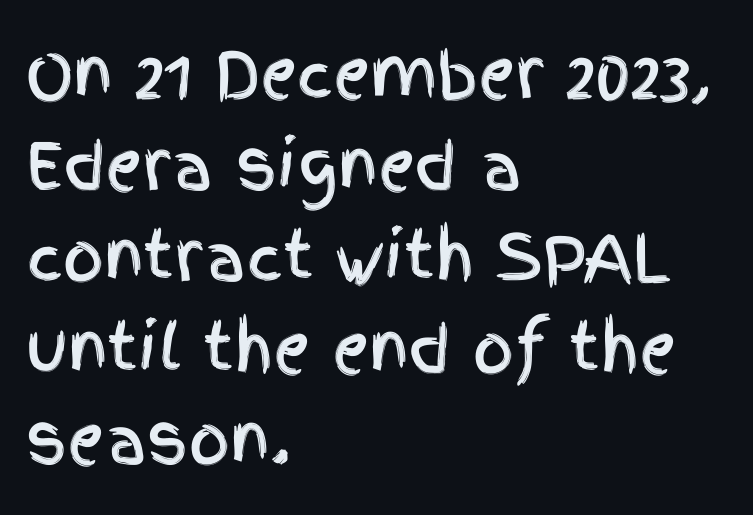
Q: Is the text italic (slanted)? A: No, it is upright.
Q: Is the typeface a serif or a sans-serif typeface? A: Sans-serif.
Q: Is the text underlined? A: No.
Q: How is the paragraph aligned? A: Left-aligned.
Q: Is the spacing between letters normal or unusually wide? A: Normal.
Q: Is the spacing between lines tight, normal or loose? A: Normal.
Q: Width (condensed, normal, or wide)? A: Condensed.
Q: x-height? A: Large.
Q: Monospaced? A: No.
